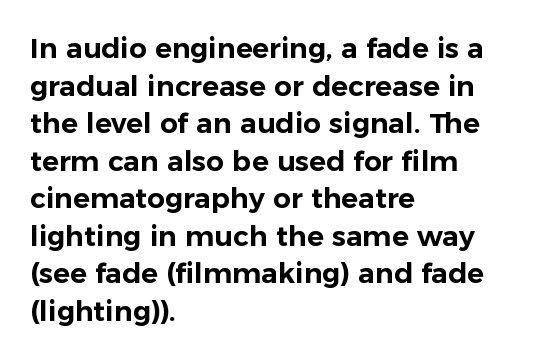
Q: Is the text italic (slanted)? A: No, it is upright.
Q: Is the typeface a serif or a sans-serif typeface? A: Sans-serif.
Q: Is the text underlined? A: No.
Q: How is the paragraph aligned? A: Left-aligned.
Q: Is the spacing between letters normal or unusually wide? A: Normal.
Q: Is the spacing between lines tight, normal or loose? A: Normal.
Q: Width (condensed, normal, or wide)? A: Normal.
Q: Stroke contrast? A: Low.
Q: x-height? A: Medium.
Q: Monospaced? A: No.
